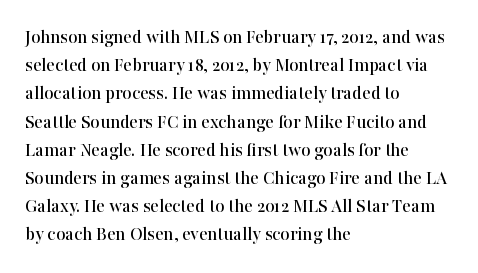
The image shows 20 px text type, upright; set left-aligned, normal line spacing (1.41x), normal letter spacing, not underlined.
